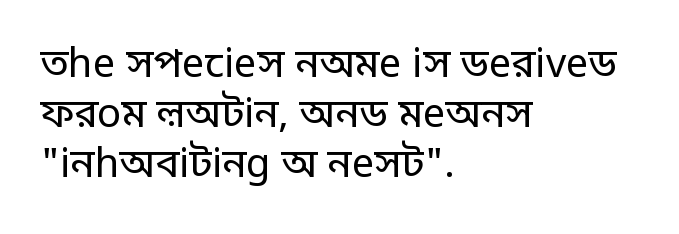
{"serif": "no", "italic": "no", "bold": "no", "weight": "regular", "width": "normal", "stroke_contrast": "low", "x_height": "large", "monospaced": "no", "underline": "no", "align": "left", "line_spacing": "normal", "line_spacing_ratio": 1.25, "letter_spacing": "normal", "letter_spacing_em": 0.0, "glyph_px": 40}
